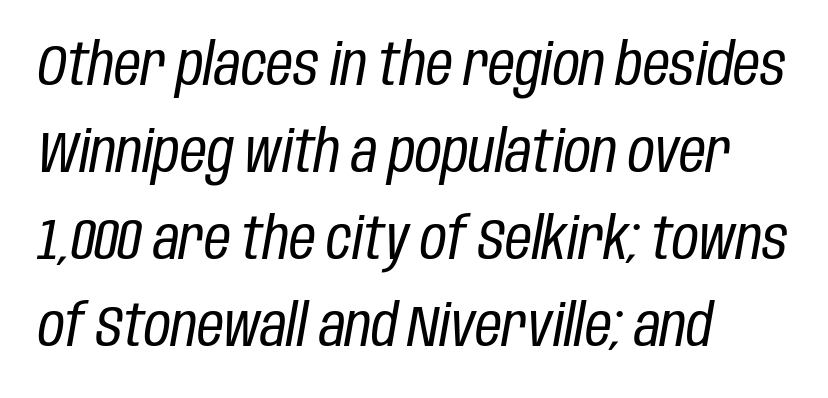
Q: Is the text bold? A: No.
Q: Is the text italic (slanted)? A: Yes, it leans right by about 10 degrees.
Q: Is the text underlined? A: No.
Q: How is the paragraph aligned? A: Left-aligned.
Q: Is the spacing between letters normal or unusually wide? A: Normal.
Q: Is the spacing between lines tight, normal or loose? A: Normal.
Q: Width (condensed, normal, or wide)? A: Condensed.
Q: Stroke contrast? A: Low.
Q: x-height? A: Large.
Q: Monospaced? A: No.
